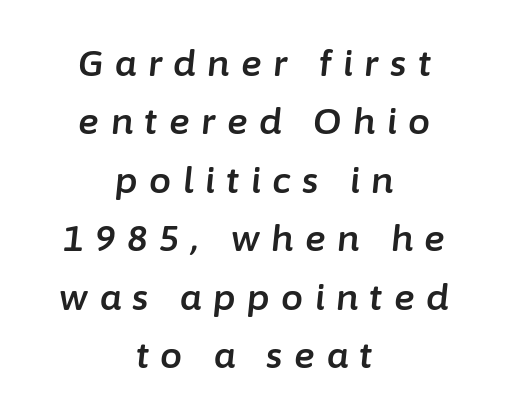
The image shows 35 px text type, italic (leaning right); set centered, normal line spacing (1.67x), unusually wide letter spacing (+0.33 em), not underlined; low stroke contrast and a medium x-height.
